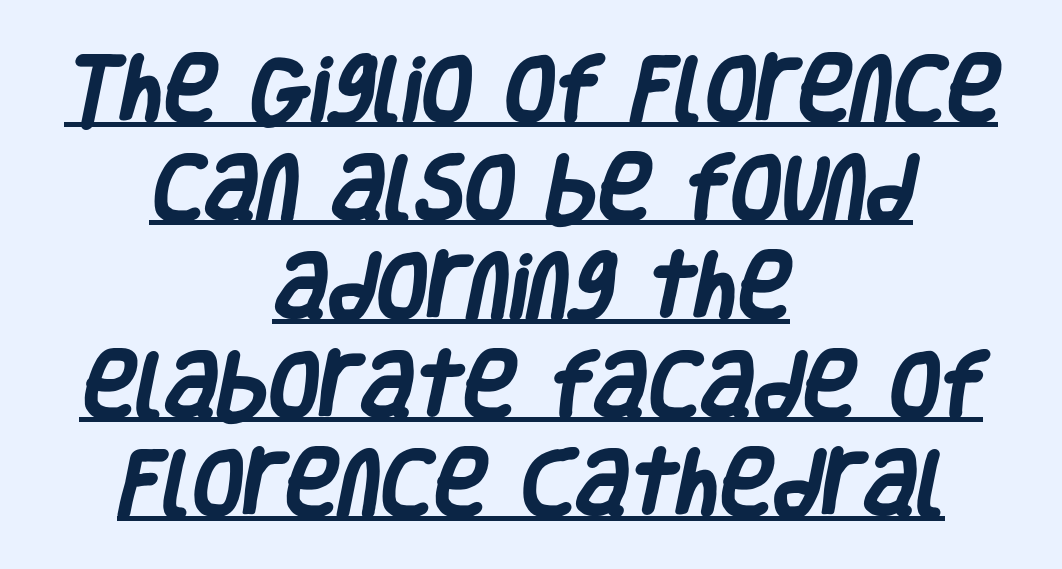
Q: Is the text bold? A: Yes.
Q: Is the typeface a serif or a sans-serif typeface? A: Sans-serif.
Q: Is the text underlined? A: Yes.
Q: How is the paragraph aligned? A: Centered.
Q: Is the spacing between letters normal or unusually wide? A: Normal.
Q: Is the spacing between lines tight, normal or loose? A: Normal.
Q: Width (condensed, normal, or wide)? A: Condensed.
Q: Stroke contrast? A: Low.
Q: x-height? A: Large.
Q: Monospaced? A: No.
